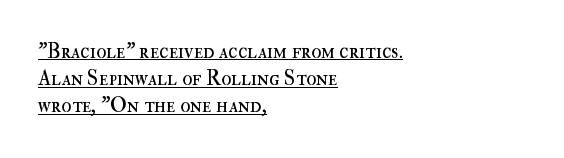
The image shows 21 px text type, upright; set left-aligned, normal line spacing (1.29x), normal letter spacing, underlined.
